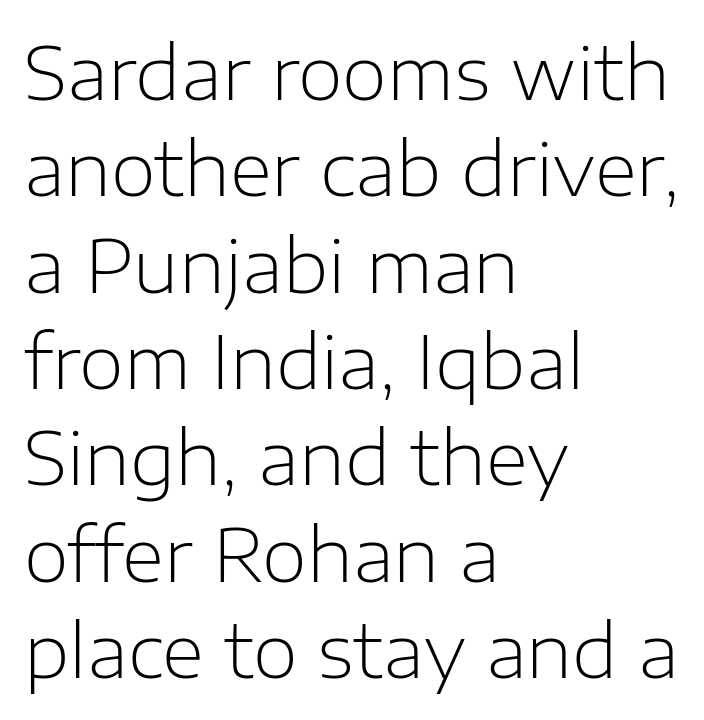
Quick note: underline off. A typesetter would call this proportional, since set widths differ per character. Line starts are locked; line ends wander. Rows of type keep a routine distance in the vertical direction. Every character sits straight up, as roman type does. Heaviness? Minimal to ordinary, like unemphasized prose.
